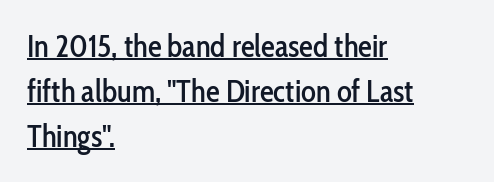
{"serif": "no", "italic": "no", "width": "condensed", "stroke_contrast": "low", "x_height": "medium", "monospaced": "no", "underline": "yes", "align": "left", "line_spacing": "normal", "line_spacing_ratio": 1.45, "letter_spacing": "normal", "letter_spacing_em": 0.0, "glyph_px": 31}
